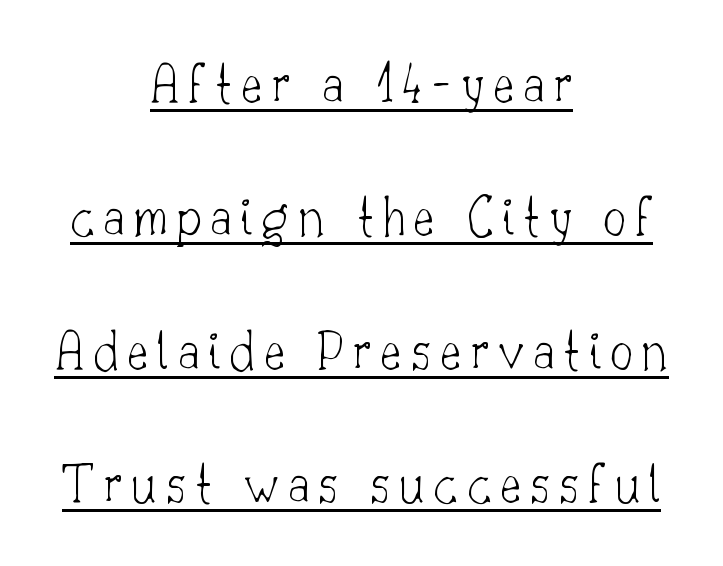
Q: Is the text bold? A: No.
Q: Is the text italic (slanted)? A: No, it is upright.
Q: Is the typeface a serif or a sans-serif typeface? A: Serif.
Q: Is the text underlined? A: Yes.
Q: How is the paragraph aligned? A: Centered.
Q: Is the spacing between lines tight, normal or loose? A: Loose.
Q: Width (condensed, normal, or wide)? A: Normal.
Q: Stroke contrast? A: Low.
Q: x-height? A: Small.
Q: Monospaced? A: No.
